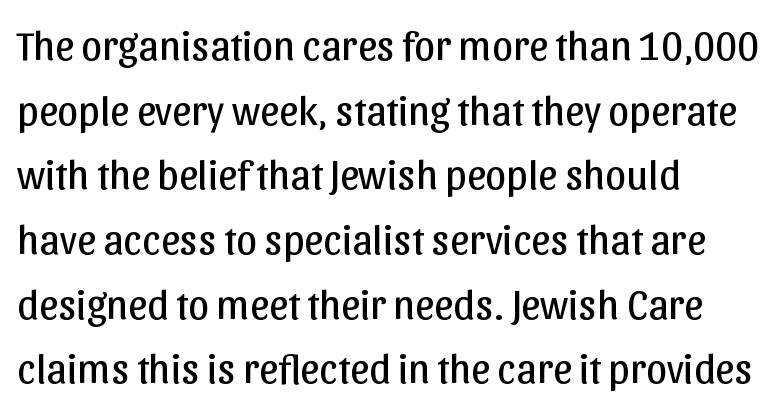
The image shows 42 px regular-weight sans-serif type, upright; set left-aligned, normal line spacing (1.54x), normal letter spacing, not underlined; low stroke contrast and a medium x-height.
